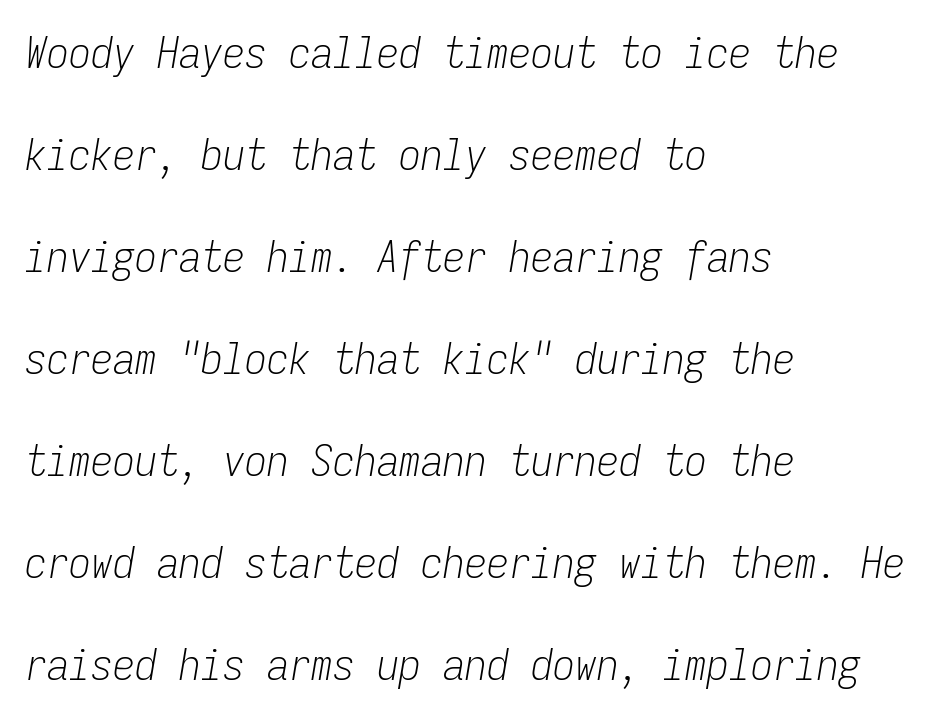
{"italic": "yes", "lean": "right", "slant_degrees": 9, "bold": "no", "weight": "light", "width": "condensed", "stroke_contrast": "low", "x_height": "medium", "monospaced": "yes", "underline": "no", "align": "left", "line_spacing": "loose", "line_spacing_ratio": 2.32, "letter_spacing": "normal", "letter_spacing_em": 0.0, "glyph_px": 44}
